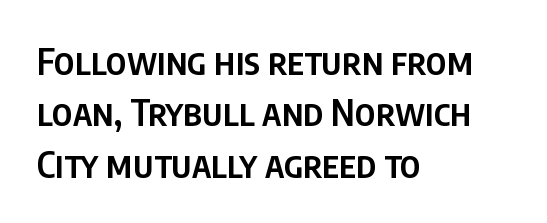
The image shows 36 px semibold, condensed sans-serif type, upright; set left-aligned, normal line spacing (1.43x), normal letter spacing, not underlined; low stroke contrast and a large x-height.
